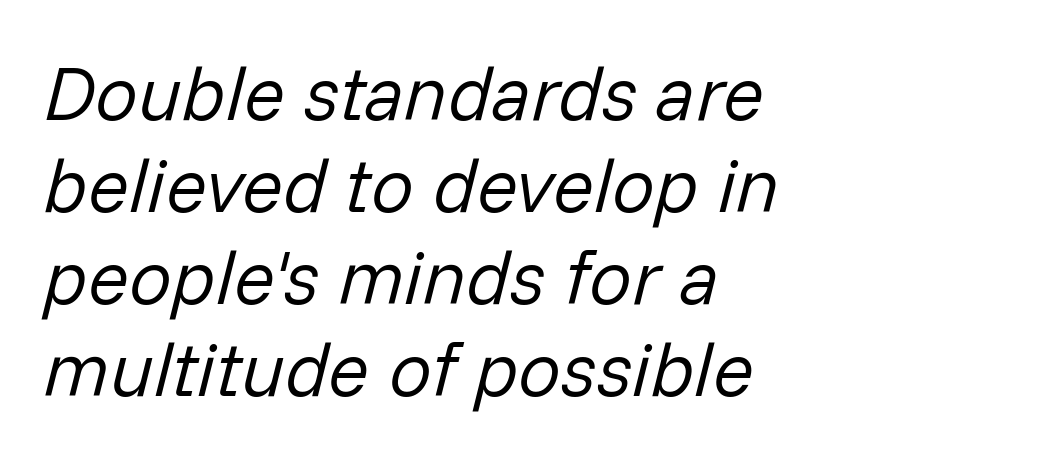
Q: Is the text bold? A: No.
Q: Is the text italic (slanted)? A: Yes, it leans right by about 14 degrees.
Q: Is the text underlined? A: No.
Q: How is the paragraph aligned? A: Left-aligned.
Q: Is the spacing between letters normal or unusually wide? A: Normal.
Q: Width (condensed, normal, or wide)? A: Normal.
Q: Stroke contrast? A: Low.
Q: x-height? A: Medium.
Q: Monospaced? A: No.
